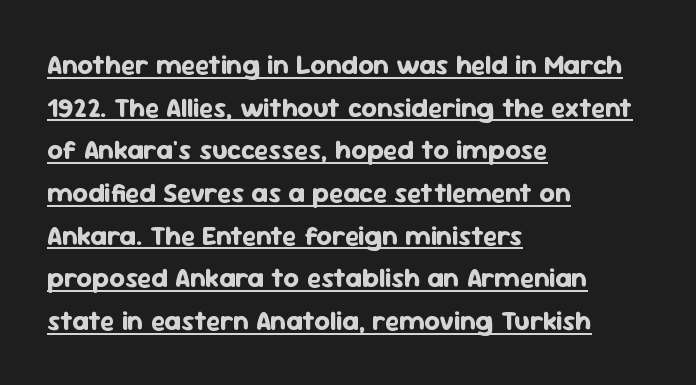
Q: Is the text bold? A: Yes.
Q: Is the text italic (slanted)? A: No, it is upright.
Q: Is the text underlined? A: Yes.
Q: How is the paragraph aligned? A: Left-aligned.
Q: Is the spacing between letters normal or unusually wide? A: Normal.
Q: Is the spacing between lines tight, normal or loose? A: Normal.
